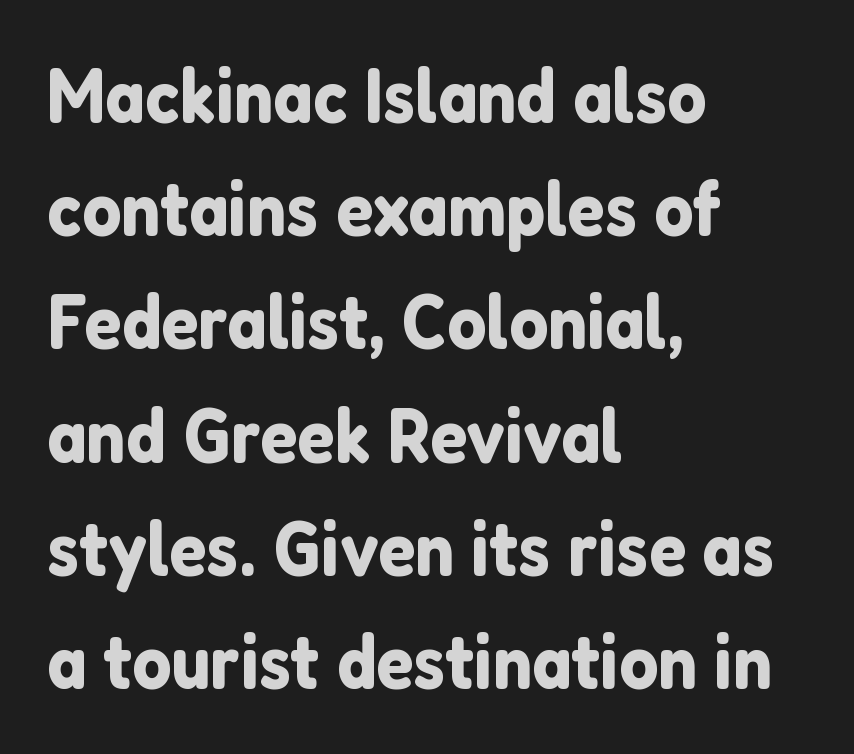
{"serif": "no", "italic": "no", "width": "normal", "stroke_contrast": "low", "x_height": "medium", "monospaced": "no", "underline": "no", "align": "left", "line_spacing": "normal", "line_spacing_ratio": 1.47, "letter_spacing": "normal", "letter_spacing_em": 0.0, "glyph_px": 77}
